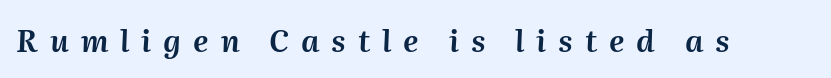
Q: Is the text italic (slanted)? A: Yes, it leans right by about 2 degrees.
Q: Is the text underlined? A: No.
Q: Is the spacing between letters normal or unusually wide? A: Unusually wide.
Q: Width (condensed, normal, or wide)? A: Normal.
Q: Stroke contrast? A: Medium.
Q: x-height? A: Medium.
Q: Monospaced? A: No.
